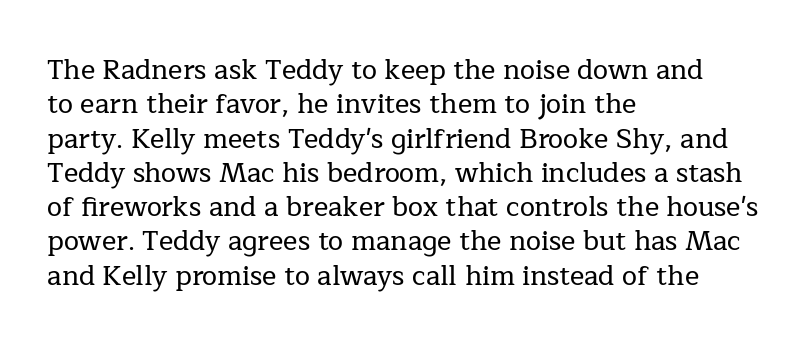
Do the letters lean? They stand straight. Lines of text with bare space underneath. The passage shown stacks its lines at a standard gap. Casual observation: everything's shoved over to the left.
